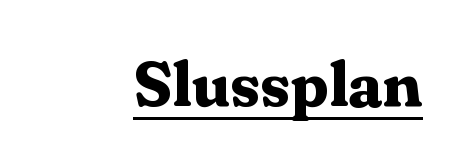
The line texture is even and compact thanks to regular tracking. The rendering uses natural spacing where letterforms have individual widths. A dark, heavy texture on the line: the type is bold. No italicization has been applied; the sample stays upright.
